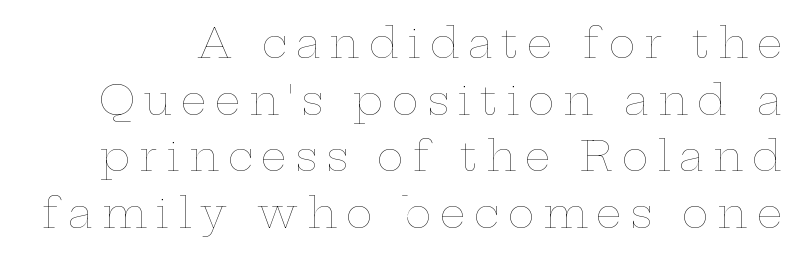
Q: Is the text bold? A: No.
Q: Is the text italic (slanted)? A: No, it is upright.
Q: Is the text underlined? A: No.
Q: Is the spacing between letters normal or unusually wide? A: Unusually wide.
Q: Is the spacing between lines tight, normal or loose? A: Normal.
Q: Width (condensed, normal, or wide)? A: Wide.
Q: Stroke contrast? A: Low.
Q: x-height? A: Medium.
Q: Monospaced? A: No.
